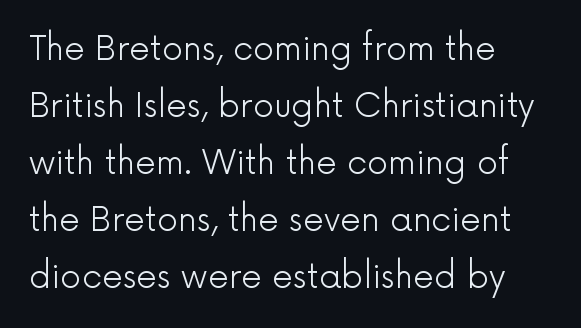
{"serif": "no", "italic": "no", "bold": "no", "weight": "light", "width": "normal", "x_height": "medium", "monospaced": "no", "underline": "no", "align": "left", "line_spacing_ratio": 1.73, "letter_spacing": "normal", "letter_spacing_em": 0.0, "glyph_px": 33}
